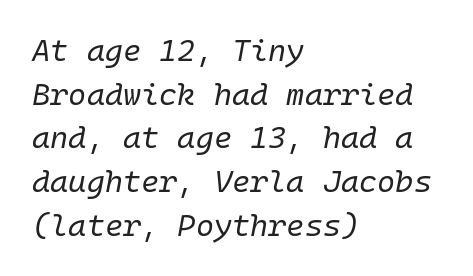
The image shows 31 px regular-weight type, italic (leaning right), monospaced; set left-aligned, normal line spacing (1.41x), normal letter spacing, not underlined; low stroke contrast and a medium x-height.
